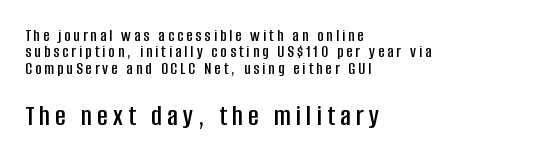
Q: Is the text italic (slanted)? A: No, it is upright.
Q: Is the typeface a serif or a sans-serif typeface? A: Sans-serif.
Q: Is the text underlined? A: No.
Q: How is the paragraph aligned? A: Left-aligned.
Q: Is the spacing between lines tight, normal or loose? A: Tight.
Q: Which block of text is set in a larger size, the first (top) or the second (bottom)? A: The second (bottom) one.
Q: Width (condensed, normal, or wide)? A: Condensed.
Q: Stroke contrast? A: Low.
Q: x-height? A: Large.
Q: Monospaced? A: No.
